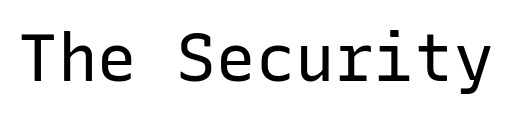
Q: Is the text bold? A: No.
Q: Is the text italic (slanted)? A: No, it is upright.
Q: Is the typeface a serif or a sans-serif typeface? A: Sans-serif.
Q: Is the text underlined? A: No.
Q: Is the spacing between letters normal or unusually wide? A: Normal.
Q: Width (condensed, normal, or wide)? A: Normal.
Q: Stroke contrast? A: Low.
Q: x-height? A: Medium.
Q: Monospaced? A: Yes.
